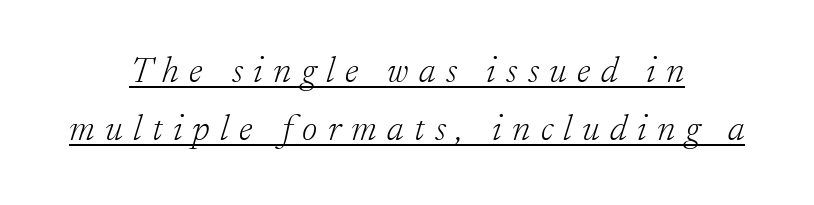
The image shows 37 px light serif type, italic (leaning right); set centered, normal line spacing (1.57x), unusually wide letter spacing (+0.28 em), underlined; low stroke contrast and a small x-height.
